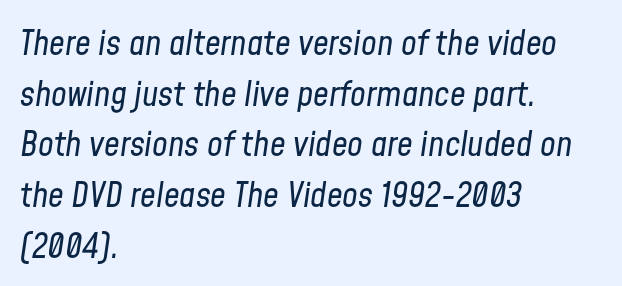
Q: Is the text bold? A: No.
Q: Is the text italic (slanted)? A: Yes, it leans right by about 8 degrees.
Q: Is the text underlined? A: No.
Q: How is the paragraph aligned? A: Left-aligned.
Q: Is the spacing between letters normal or unusually wide? A: Normal.
Q: Is the spacing between lines tight, normal or loose? A: Normal.
Q: Width (condensed, normal, or wide)? A: Condensed.
Q: Stroke contrast? A: Low.
Q: x-height? A: Medium.
Q: Monospaced? A: No.
